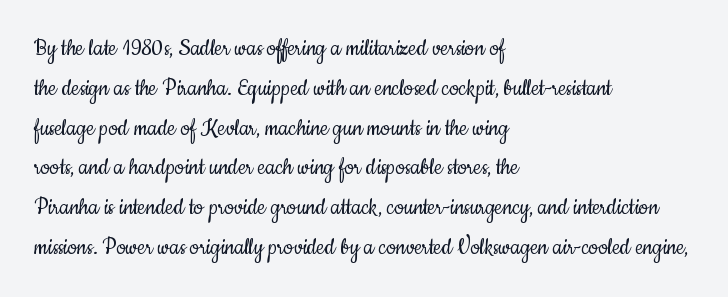
Nobody touched the tracking dial on this one. Line starts are locked; line ends wander. The block of text has a typical density, with ordinary space between rows. The glyphs are unaccompanied by any horizontal stroke below them. These glyphs show unthickened strokes, regular width or finer.
